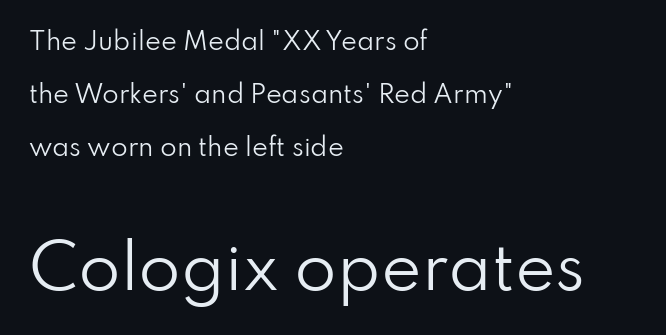
Counters stay open thanks to moderate or lighter strokes. The glyphs in this specimen are sans serif. Whoever set this made the second block the dominant, larger element. The letters stand straight up with perfectly vertical stems.
